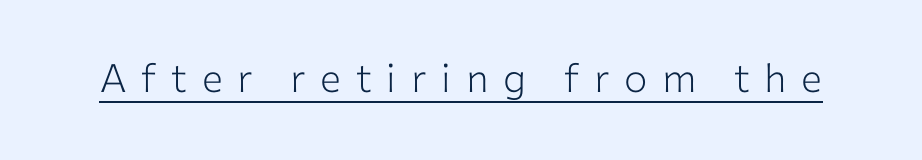
{"serif": "no", "italic": "no", "bold": "no", "weight": "light", "width": "normal", "stroke_contrast": "low", "x_height": "medium", "monospaced": "no", "underline": "yes", "letter_spacing": "wide", "letter_spacing_em": 0.38, "glyph_px": 39}
